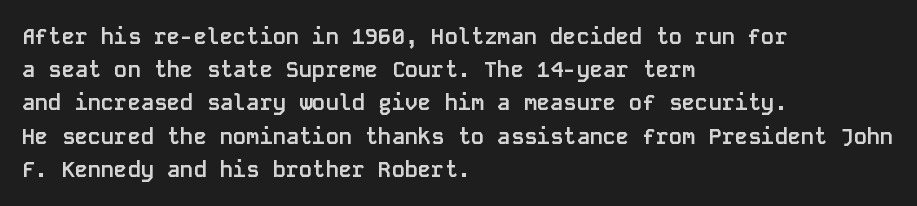
Q: Is the text bold? A: Yes.
Q: Is the text italic (slanted)? A: No, it is upright.
Q: Is the text underlined? A: No.
Q: How is the paragraph aligned? A: Left-aligned.
Q: Is the spacing between letters normal or unusually wide? A: Normal.
Q: Is the spacing between lines tight, normal or loose? A: Normal.
